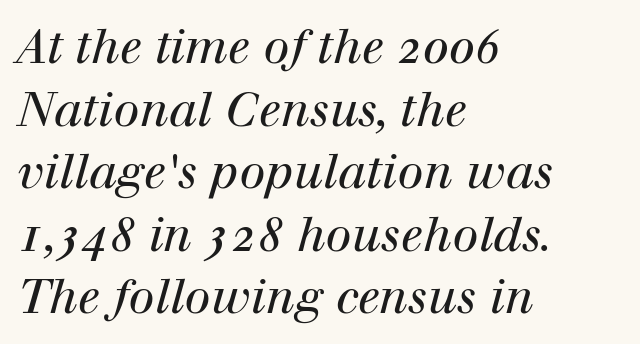
The image shows 47 px regular-weight serif type, italic (leaning right); set left-aligned, normal line spacing (1.33x), normal letter spacing, not underlined; high stroke contrast and a medium x-height.
